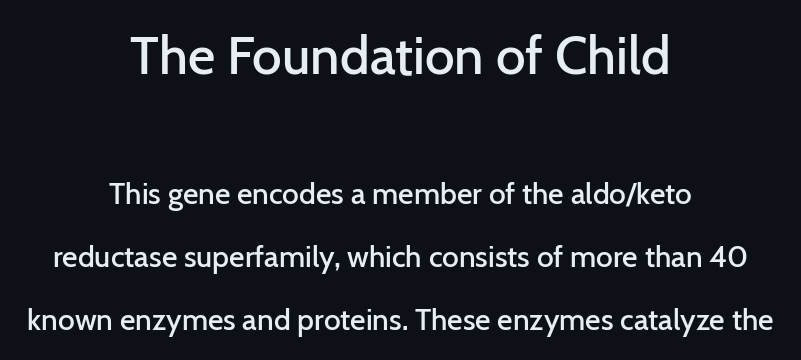
{"serif": "no", "italic": "no", "bold": "semi", "weight": "semibold", "width": "normal", "stroke_contrast": "low", "x_height": "medium", "monospaced": "no", "underline": "no", "align": "center", "line_spacing": "loose", "line_spacing_ratio": 2.09, "letter_spacing": "normal", "letter_spacing_em": 0.0, "larger_block": "first", "size_ratio": 1.77, "glyph_px": 53}
